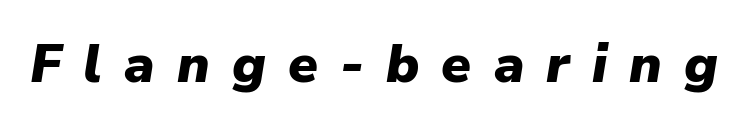
{"italic": "yes", "lean": "right", "slant_degrees": 9, "bold": "yes", "weight": "heavy", "width": "normal", "stroke_contrast": "low", "x_height": "medium", "monospaced": "no", "underline": "no", "letter_spacing": "wide", "letter_spacing_em": 0.41, "glyph_px": 54}
